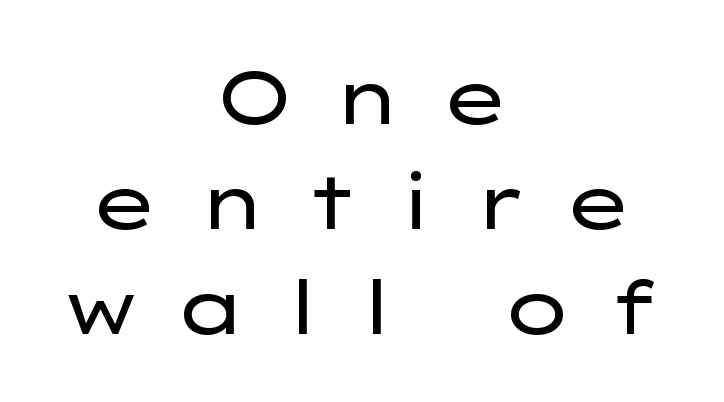
A normal amount of white space separates one row of letters from the next. Students, note that the glyphs here are deliberately spaced far apart. Nothing sits at the stroke ends, so this counts as sans-serif. Bare-footed words on every line. Does the lettering tilt? It doesn't — this is upright. The typeface has the unassuming heft of standard copy or less.
